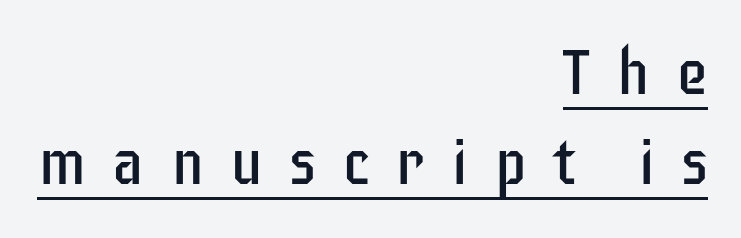
The image shows 64 px regular-weight, condensed sans-serif type, upright; set right-aligned, normal line spacing (1.41x), unusually wide letter spacing (+0.41 em), underlined; low stroke contrast and a large x-height.
